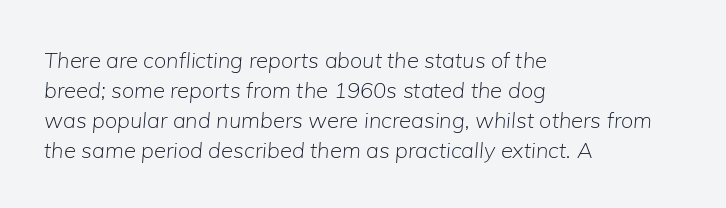
Q: Is the text bold? A: No.
Q: Is the text italic (slanted)? A: Yes, it leans right by about 5 degrees.
Q: Is the text underlined? A: No.
Q: How is the paragraph aligned? A: Left-aligned.
Q: Is the spacing between letters normal or unusually wide? A: Normal.
Q: Is the spacing between lines tight, normal or loose? A: Normal.
